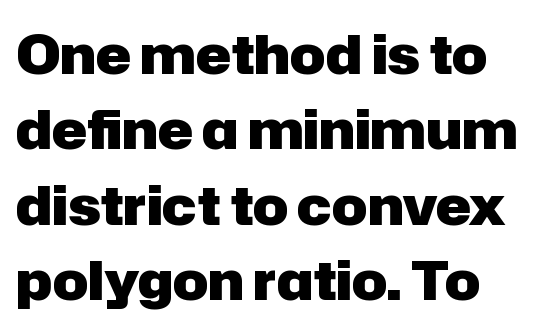
The image shows 53 px heavy sans-serif type, upright; set left-aligned, normal line spacing (1.42x), normal letter spacing, not underlined; low stroke contrast and a medium x-height.
